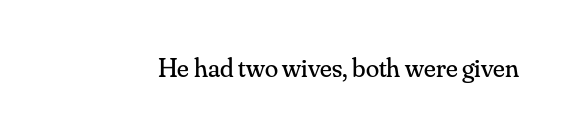
Has an underline been added? It has not. The type is set solid horizontally, with unmodified tracking. The characters are drawn with everyday or finer stroke widths. Every character sits straight up, as roman type does.
